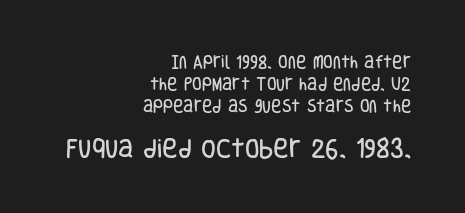
The image shows 21 px text type, upright; set right-aligned, normal line spacing (1.57x), normal letter spacing, not underlined; the second (bottom) block is 1.5x larger.
